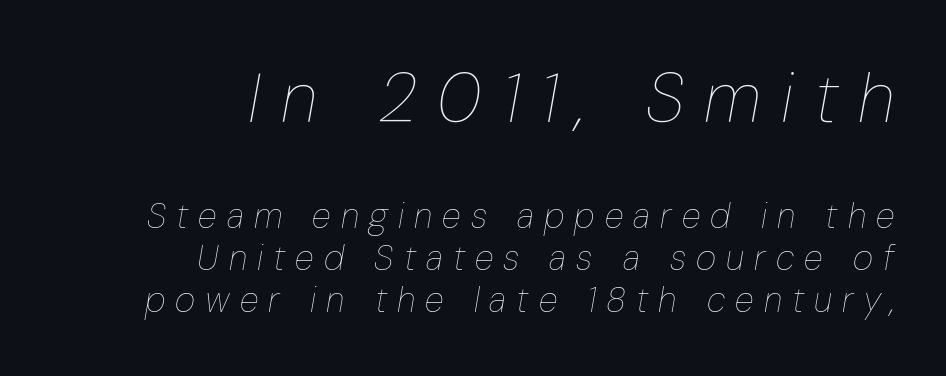
{"italic": "yes", "lean": "right", "slant_degrees": 10, "bold": "no", "weight": "thin", "width": "condensed", "stroke_contrast": "low", "x_height": "medium", "monospaced": "no", "underline": "no", "align": "right", "line_spacing_ratio": 1.21, "letter_spacing": "wide", "letter_spacing_em": 0.29, "larger_block": "first", "size_ratio": 2.0, "glyph_px": 70}
